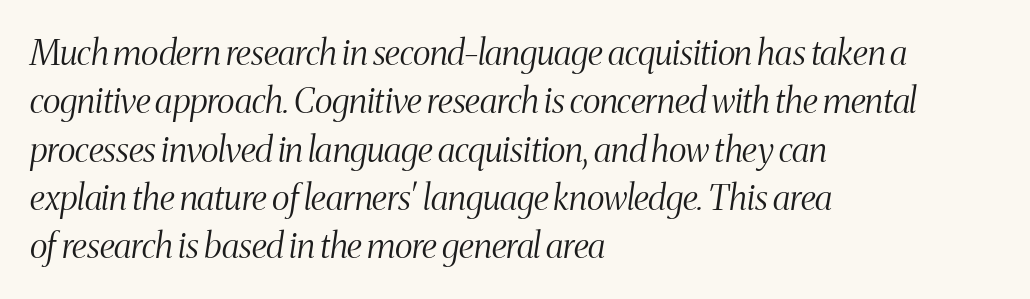
The image shows 35 px light, condensed serif type, italic (leaning right); set left-aligned, normal line spacing (1.38x), normal letter spacing, not underlined; medium stroke contrast and a medium x-height.
